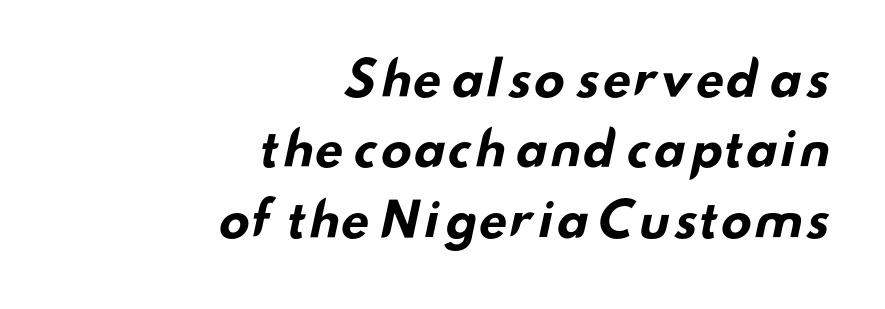
Q: Is the text bold? A: Yes.
Q: Is the typeface a serif or a sans-serif typeface? A: Sans-serif.
Q: Is the text underlined? A: No.
Q: How is the paragraph aligned? A: Right-aligned.
Q: Is the spacing between letters normal or unusually wide? A: Normal.
Q: Is the spacing between lines tight, normal or loose? A: Normal.
Q: Width (condensed, normal, or wide)? A: Wide.
Q: Stroke contrast? A: Low.
Q: x-height? A: Small.
Q: Monospaced? A: No.
